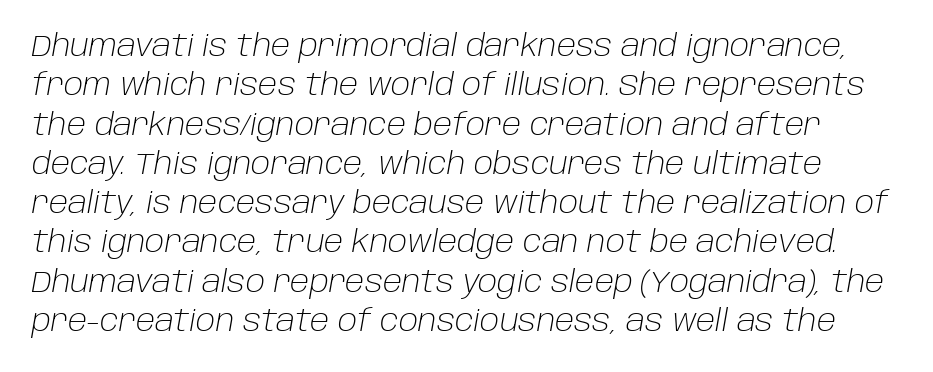
You could not count columns in this text — the font is proportionally spaced. The specimen omits any rule beneath the text block's lines. Rendered with sloped, italic letterforms. Compared with typical paragraphs, the rows here are spaced about the same. Look at the tracking — it's just the regular setting, nothing added. Stem width sits at or under what a default text font uses.
